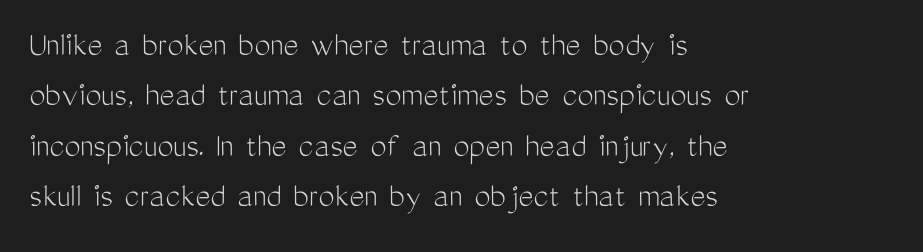
The image shows 36 px light, condensed sans-serif type, upright; set left-aligned, normal line spacing (1.4x), normal letter spacing, not underlined; medium stroke contrast and a medium x-height.
